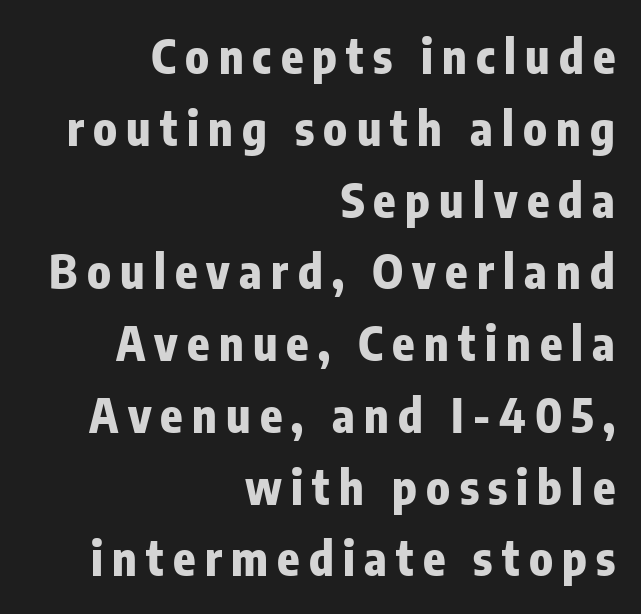
Short and long lines alike share a common ending point at right. A typesetter would call this proportional, since set widths differ per character. This rendering widens character spacing well past its baseline value. Typographically, this falls in the sans-serif category. The glyphs are unaccompanied by any horizontal stroke below them.
